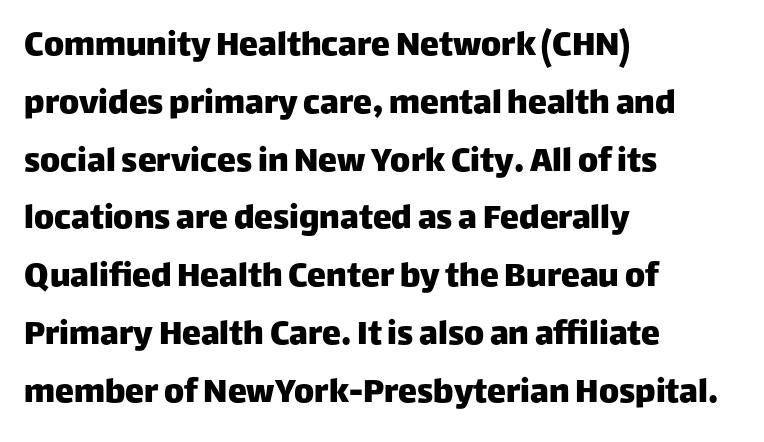
Q: Is the text italic (slanted)? A: No, it is upright.
Q: Is the typeface a serif or a sans-serif typeface? A: Sans-serif.
Q: Is the text underlined? A: No.
Q: How is the paragraph aligned? A: Left-aligned.
Q: Is the spacing between letters normal or unusually wide? A: Normal.
Q: Is the spacing between lines tight, normal or loose? A: Normal.
Q: Width (condensed, normal, or wide)? A: Normal.
Q: Stroke contrast? A: Low.
Q: x-height? A: Large.
Q: Monospaced? A: No.
